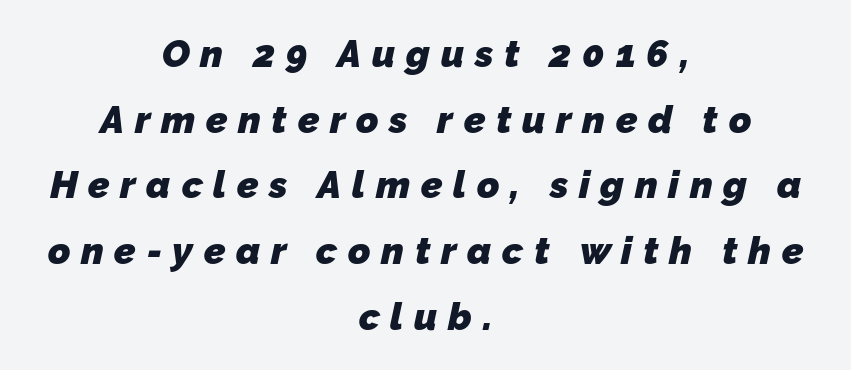
The image shows 38 px heavy sans-serif type; set centered, line spacing 1.73x, unusually wide letter spacing (+0.28 em), not underlined; low stroke contrast and a medium x-height.
